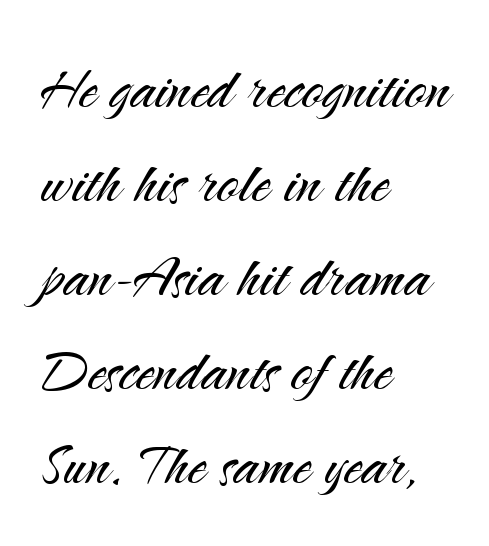
Q: Is the text bold? A: No.
Q: Is the text italic (slanted)? A: Yes.
Q: Is the typeface a serif or a sans-serif typeface? A: Sans-serif.
Q: Is the text underlined? A: No.
Q: How is the paragraph aligned? A: Left-aligned.
Q: Is the spacing between letters normal or unusually wide? A: Normal.
Q: Is the spacing between lines tight, normal or loose? A: Normal.
Q: Width (condensed, normal, or wide)? A: Normal.
Q: Stroke contrast? A: Medium.
Q: x-height? A: Small.
Q: Monospaced? A: No.
